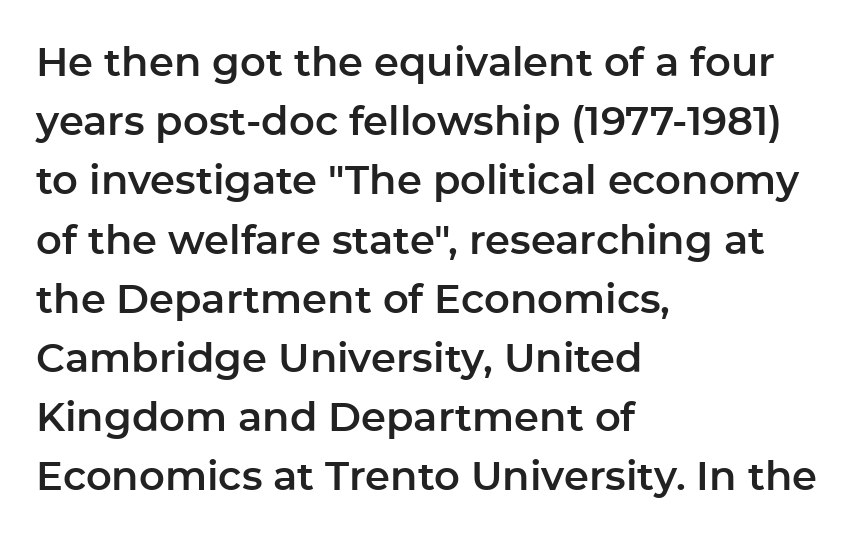
{"serif": "no", "italic": "no", "width": "normal", "stroke_contrast": "low", "x_height": "medium", "monospaced": "no", "underline": "no", "align": "left", "line_spacing": "normal", "line_spacing_ratio": 1.48, "letter_spacing": "normal", "letter_spacing_em": 0.0, "glyph_px": 40}
